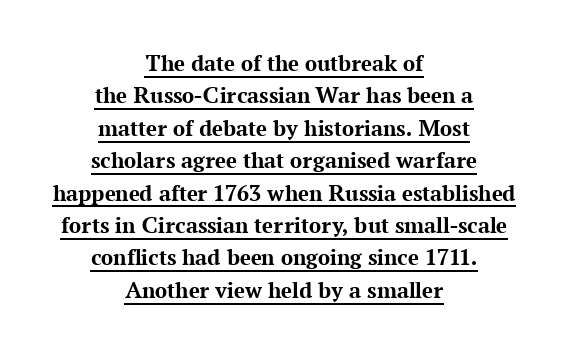
{"italic": "no", "bold": "yes", "underline": "yes", "align": "center", "line_spacing": "normal", "line_spacing_ratio": 1.35, "letter_spacing": "normal", "letter_spacing_em": 0.0, "glyph_px": 24}
